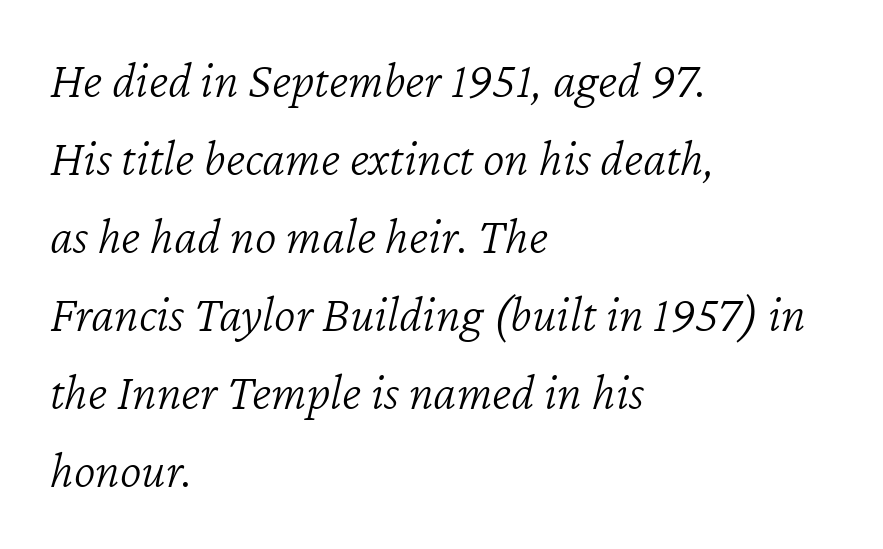
The passage is arranged the way most books set body copy — flush left. The typesetting does not lean heavy: it is not bold. Posture: slanted. Characters follow at the spacing the type designer built in. Descender tails drop into unmarked territory. This sample has the flowing, uneven cadence of proportional lettering.
